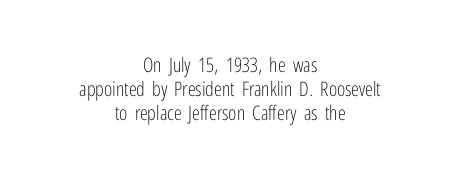
{"italic": "no", "bold": "no", "underline": "no", "align": "center", "line_spacing_ratio": 1.19, "letter_spacing": "normal", "letter_spacing_em": 0.0, "glyph_px": 20}
